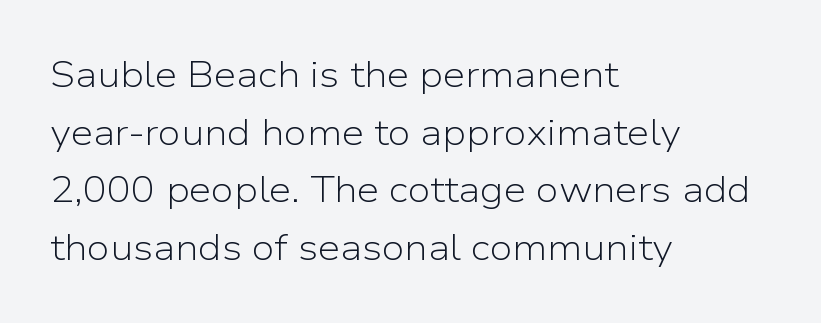
Q: Is the text bold? A: No.
Q: Is the text italic (slanted)? A: No, it is upright.
Q: Is the typeface a serif or a sans-serif typeface? A: Sans-serif.
Q: Is the text underlined? A: No.
Q: How is the paragraph aligned? A: Left-aligned.
Q: Is the spacing between letters normal or unusually wide? A: Normal.
Q: Is the spacing between lines tight, normal or loose? A: Normal.
Q: Width (condensed, normal, or wide)? A: Normal.
Q: Stroke contrast? A: Low.
Q: x-height? A: Medium.
Q: Monospaced? A: No.
